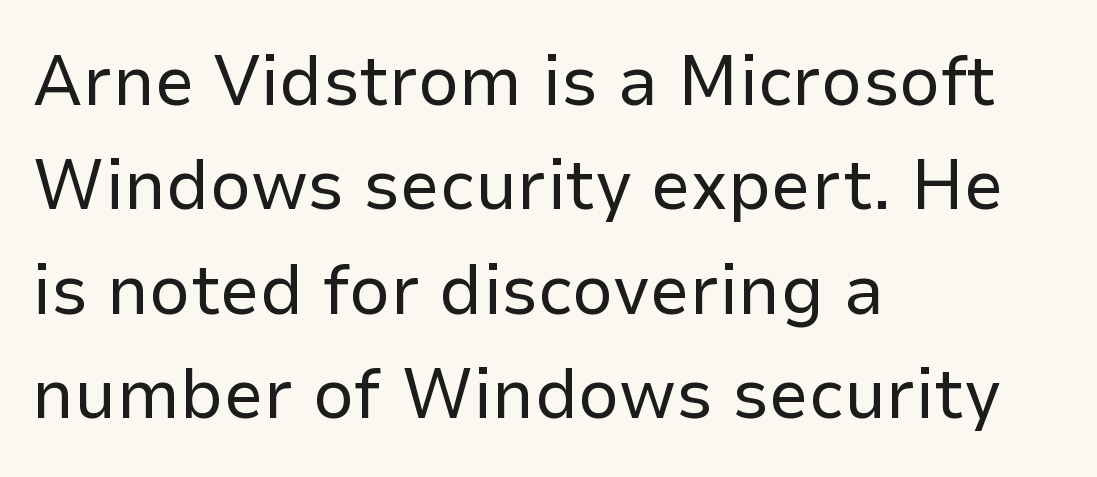
{"serif": "no", "italic": "no", "bold": "no", "weight": "regular", "width": "normal", "stroke_contrast": "low", "x_height": "medium", "monospaced": "no", "underline": "no", "align": "left", "line_spacing": "normal", "line_spacing_ratio": 1.45, "letter_spacing": "normal", "letter_spacing_em": 0.0, "glyph_px": 72}
